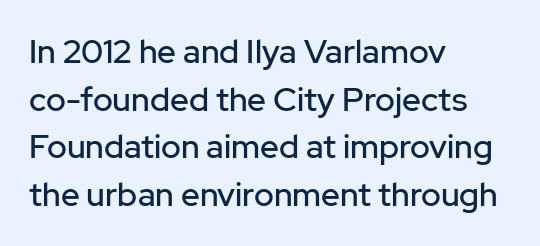
{"serif": "no", "italic": "no", "width": "normal", "stroke_contrast": "low", "x_height": "medium", "monospaced": "no", "underline": "no", "align": "left", "line_spacing": "normal", "line_spacing_ratio": 1.44, "letter_spacing": "normal", "letter_spacing_em": 0.0, "glyph_px": 33}
